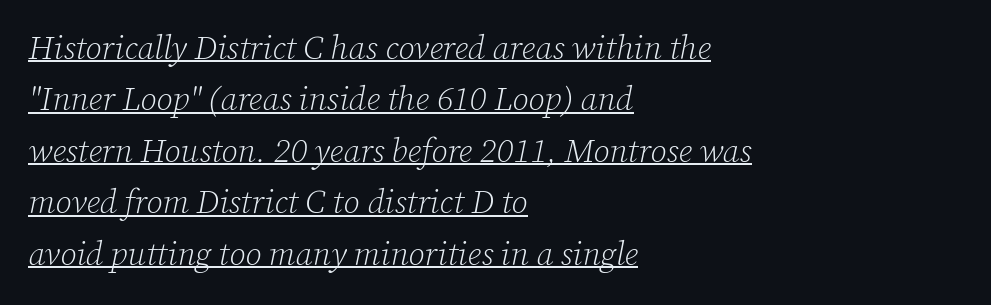
{"serif": "yes", "italic": "yes", "lean": "right", "slant_degrees": 12, "bold": "no", "weight": "light", "width": "normal", "stroke_contrast": "low", "x_height": "medium", "monospaced": "no", "underline": "yes", "align": "left", "line_spacing": "normal", "line_spacing_ratio": 1.56, "letter_spacing": "normal", "letter_spacing_em": 0.0, "glyph_px": 33}
